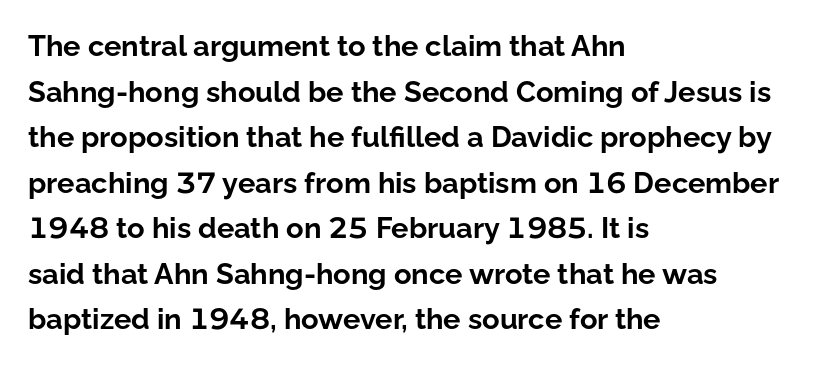
Q: Is the text bold? A: Yes.
Q: Is the text italic (slanted)? A: No, it is upright.
Q: Is the typeface a serif or a sans-serif typeface? A: Sans-serif.
Q: Is the text underlined? A: No.
Q: How is the paragraph aligned? A: Left-aligned.
Q: Is the spacing between letters normal or unusually wide? A: Normal.
Q: Is the spacing between lines tight, normal or loose? A: Normal.
Q: Width (condensed, normal, or wide)? A: Normal.
Q: Stroke contrast? A: Low.
Q: x-height? A: Medium.
Q: Monospaced? A: No.
